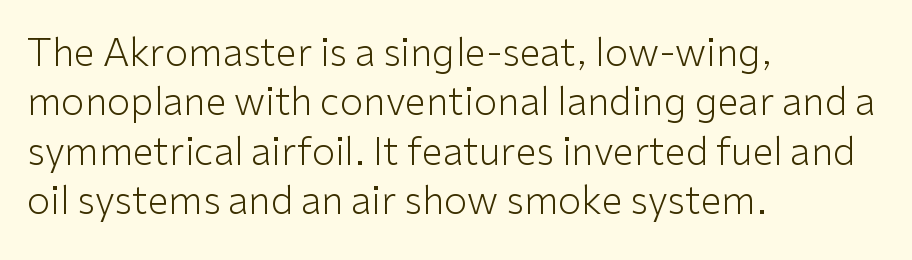
{"serif": "no", "italic": "no", "bold": "no", "weight": "light", "width": "normal", "stroke_contrast": "low", "x_height": "medium", "monospaced": "no", "underline": "no", "align": "left", "line_spacing": "normal", "line_spacing_ratio": 1.3, "letter_spacing": "normal", "letter_spacing_em": 0.0, "glyph_px": 38}
